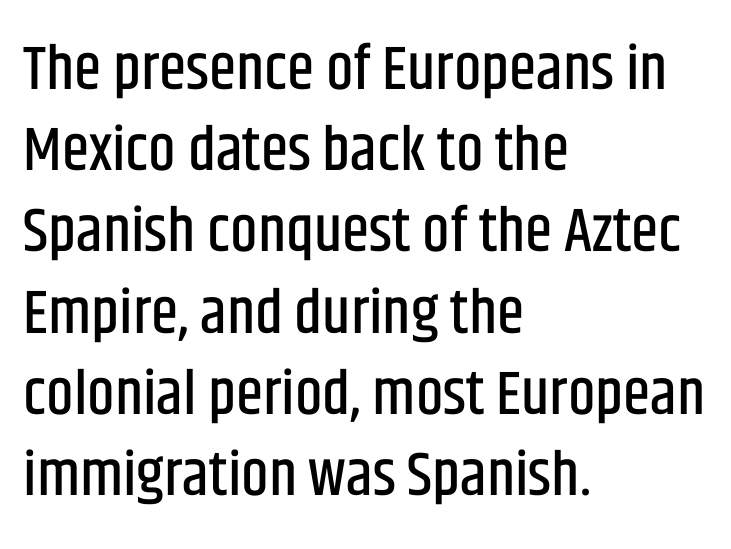
Q: Is the text italic (slanted)? A: No, it is upright.
Q: Is the typeface a serif or a sans-serif typeface? A: Sans-serif.
Q: Is the text underlined? A: No.
Q: How is the paragraph aligned? A: Left-aligned.
Q: Is the spacing between letters normal or unusually wide? A: Normal.
Q: Is the spacing between lines tight, normal or loose? A: Normal.
Q: Width (condensed, normal, or wide)? A: Condensed.
Q: Stroke contrast? A: Low.
Q: x-height? A: Large.
Q: Monospaced? A: No.
